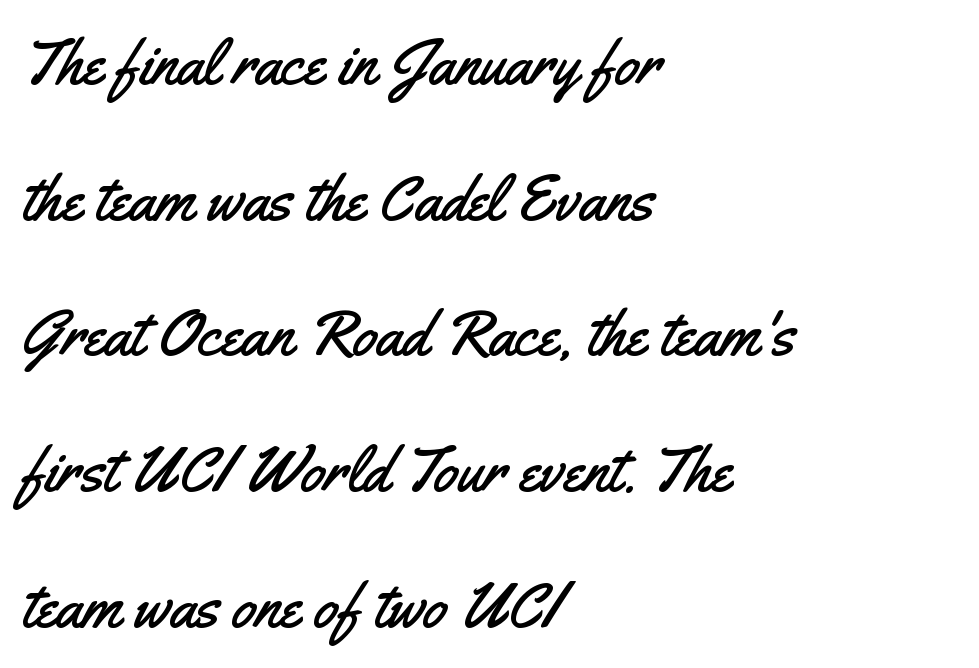
{"serif": "no", "width": "condensed", "stroke_contrast": "medium", "x_height": "small", "monospaced": "no", "underline": "no", "align": "left", "line_spacing": "loose", "line_spacing_ratio": 2.12, "letter_spacing": "normal", "letter_spacing_em": 0.0, "glyph_px": 64}
